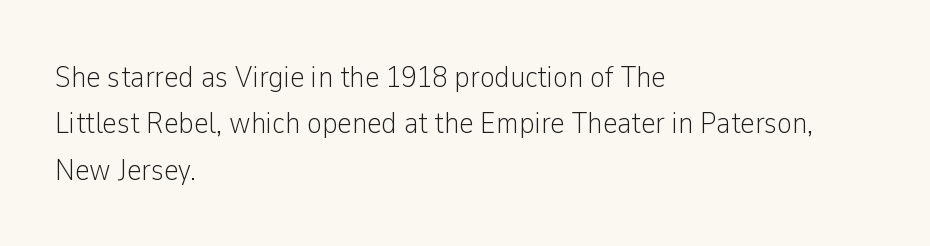
Stems and bowls with no extra thickness — not bold. Is there much room between lines? A standard amount, neither cramped nor airy. Ascenders rise straight up at ninety degrees. Nobody drew a line under any word here. Is this a fixed-width face? No — the glyphs have proportional, varying widths. Line starts are locked; line ends wander.
